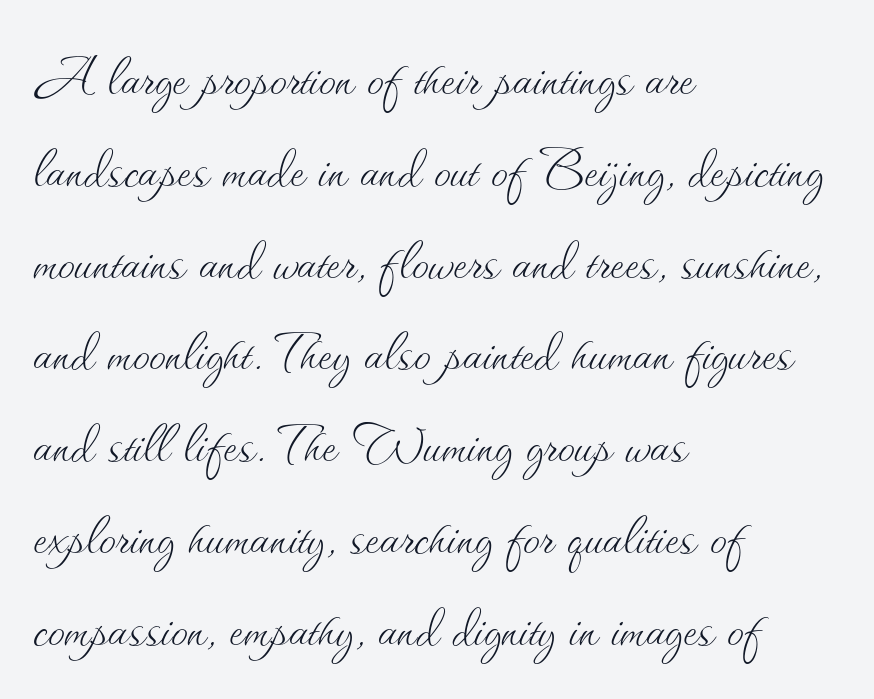
{"bold": "no", "weight": "thin", "width": "normal", "stroke_contrast": "medium", "x_height": "small", "monospaced": "no", "underline": "no", "align": "left", "line_spacing": "normal", "line_spacing_ratio": 1.35, "letter_spacing": "normal", "letter_spacing_em": 0.0, "glyph_px": 68}
